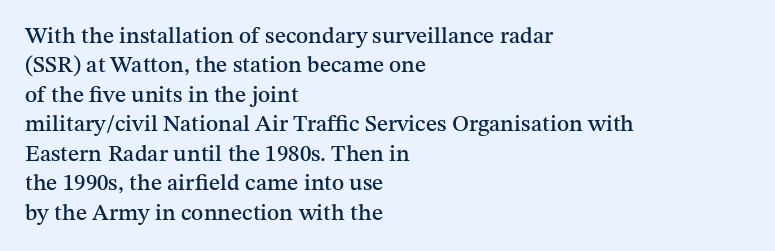
Q: Is the text italic (slanted)? A: No, it is upright.
Q: Is the text underlined? A: No.
Q: How is the paragraph aligned? A: Left-aligned.
Q: Is the spacing between letters normal or unusually wide? A: Normal.
Q: Is the spacing between lines tight, normal or loose? A: Normal.
